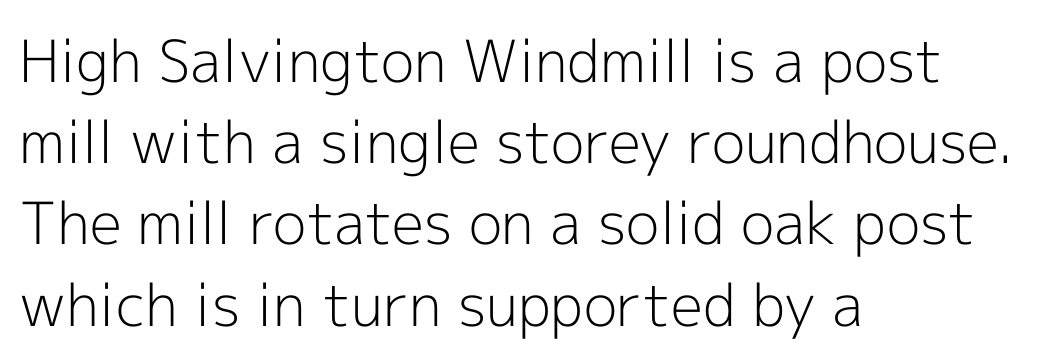
Q: Is the text bold? A: No.
Q: Is the text italic (slanted)? A: No, it is upright.
Q: Is the typeface a serif or a sans-serif typeface? A: Sans-serif.
Q: Is the text underlined? A: No.
Q: How is the paragraph aligned? A: Left-aligned.
Q: Is the spacing between letters normal or unusually wide? A: Normal.
Q: Is the spacing between lines tight, normal or loose? A: Normal.
Q: Width (condensed, normal, or wide)? A: Normal.
Q: x-height? A: Medium.
Q: Monospaced? A: No.
